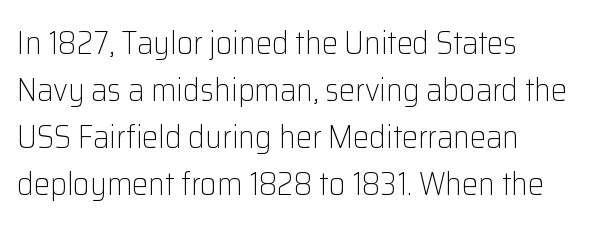
Vertical strokes here are truly vertical. Students, note that the glyphs here touch the page at normal intervals. The rendering uses natural spacing where letterforms have individual widths. Quick note: underline off. Letterform terminals end flat and unadorned throughout the passage.
